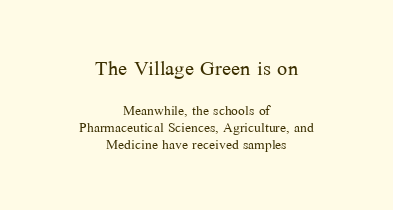
{"italic": "no", "bold": "no", "underline": "no", "align": "center", "line_spacing": "tight", "line_spacing_ratio": 0.96, "letter_spacing": "normal", "letter_spacing_em": 0.0, "larger_block": "first", "size_ratio": 1.5, "glyph_px": 27}
